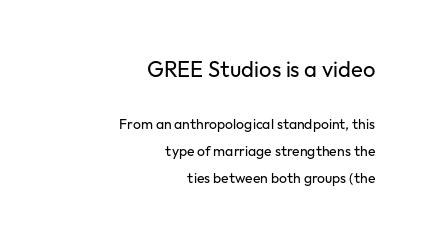
{"italic": "no", "bold": "no", "underline": "no", "align": "right", "line_spacing": "loose", "line_spacing_ratio": 1.93, "letter_spacing": "normal", "letter_spacing_em": 0.0, "larger_block": "first", "size_ratio": 1.57, "glyph_px": 22}
